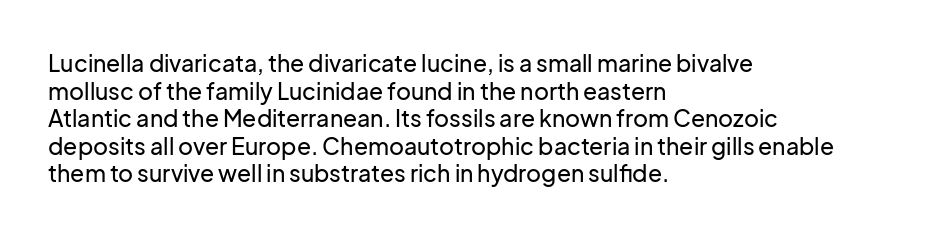
The image shows 23 px text type, upright; set left-aligned, line spacing 1.2x, normal letter spacing, not underlined.
